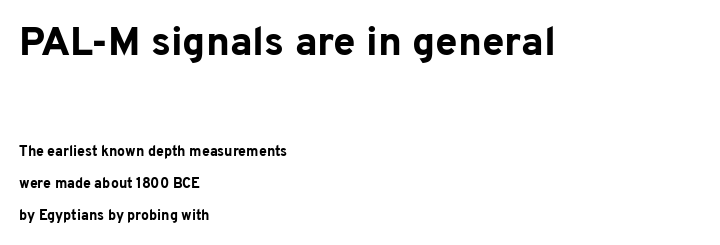
{"serif": "no", "italic": "no", "bold": "yes", "weight": "bold", "width": "normal", "stroke_contrast": "low", "x_height": "medium", "monospaced": "no", "underline": "no", "align": "left", "line_spacing": "loose", "line_spacing_ratio": 2.29, "letter_spacing": "normal", "letter_spacing_em": 0.0, "larger_block": "first", "size_ratio": 2.86, "glyph_px": 40}
